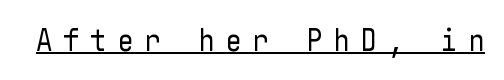
On a weight scale, this lands at 450 or below. Posture: straight, roman, zero tilt. Loose tracking; the words dissolve into strings of separated letters. Compared with undecorated copy, this sample adds a rule below the words.
